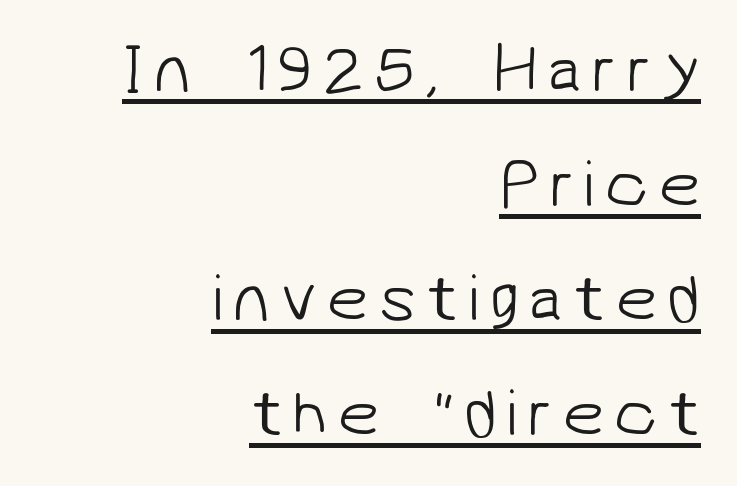
{"serif": "no", "bold": "no", "weight": "light", "width": "normal", "stroke_contrast": "low", "x_height": "medium", "monospaced": "no", "underline": "yes", "align": "right", "line_spacing_ratio": 1.71, "glyph_px": 67}
